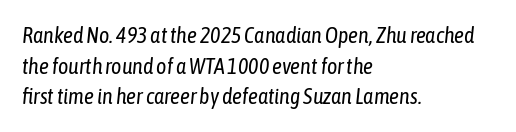
{"italic": "yes", "lean": "right", "slant_degrees": 6, "bold": "no", "underline": "no", "align": "left", "line_spacing": "normal", "line_spacing_ratio": 1.39, "letter_spacing": "normal", "letter_spacing_em": 0.0, "glyph_px": 22}
